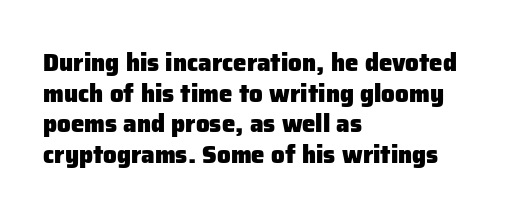
Summary of weight: heavy, a full bold. Tracking value appears to be zero — textbook default spacing. No italicization has been applied; the sample stays upright. The words here are not underlined. A normal amount of white space separates one row of letters from the next.
